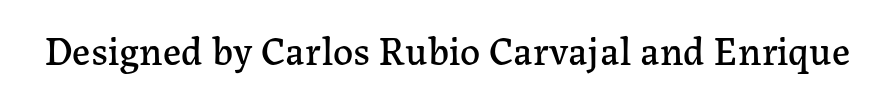
The image shows 40 px serif type, upright; set normal letter spacing, not underlined; low stroke contrast and a medium x-height.
